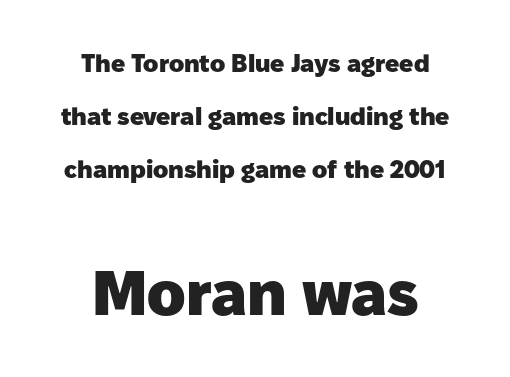
Q: Is the text bold? A: Yes.
Q: Is the text italic (slanted)? A: No, it is upright.
Q: Is the typeface a serif or a sans-serif typeface? A: Sans-serif.
Q: Is the text underlined? A: No.
Q: How is the paragraph aligned? A: Centered.
Q: Is the spacing between letters normal or unusually wide? A: Normal.
Q: Is the spacing between lines tight, normal or loose? A: Loose.
Q: Which block of text is set in a larger size, the first (top) or the second (bottom)? A: The second (bottom) one.
Q: Width (condensed, normal, or wide)? A: Normal.
Q: Stroke contrast? A: Low.
Q: x-height? A: Medium.
Q: Monospaced? A: No.
